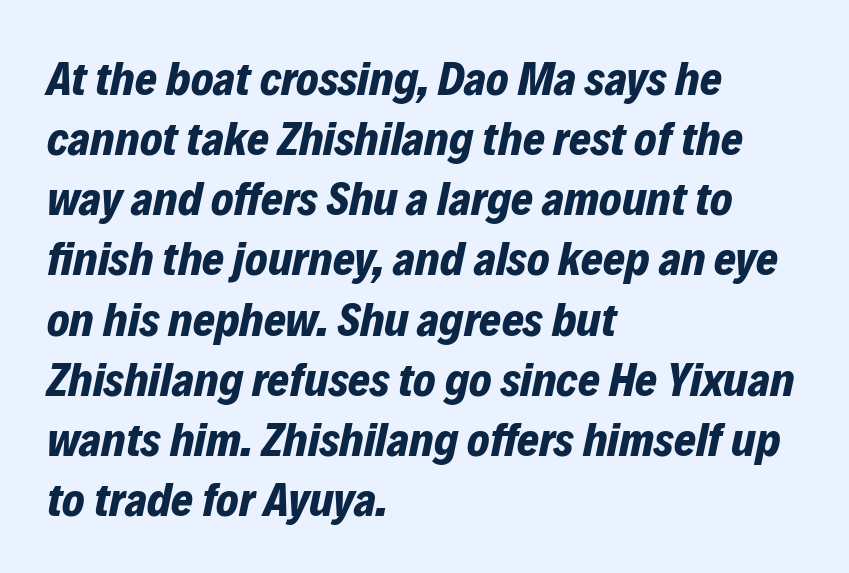
{"italic": "yes", "lean": "right", "slant_degrees": 12, "bold": "yes", "weight": "bold", "width": "normal", "stroke_contrast": "low", "x_height": "medium", "monospaced": "no", "underline": "no", "align": "left", "line_spacing": "normal", "line_spacing_ratio": 1.28, "letter_spacing": "normal", "letter_spacing_em": 0.0, "glyph_px": 47}
